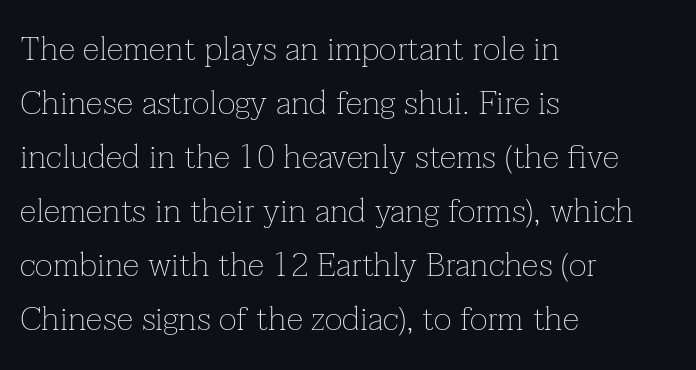
{"serif": "yes", "italic": "no", "bold": "no", "weight": "thin", "width": "normal", "stroke_contrast": "low", "x_height": "medium", "monospaced": "no", "underline": "no", "align": "left", "line_spacing": "normal", "line_spacing_ratio": 1.59, "letter_spacing": "normal", "letter_spacing_em": 0.0, "glyph_px": 34}
